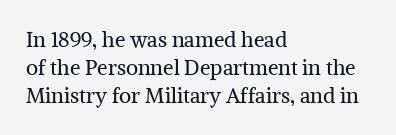
The paragraph has a hard left edge and a soft right edge. Rows of type keep a routine distance in the vertical direction. The letters sit at their default tracking, neither squeezed nor spread. Posture: vertical.
